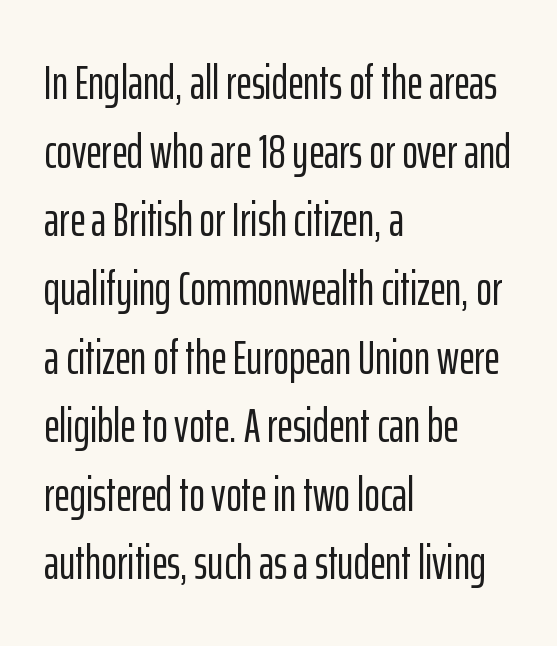
The rendering uses natural spacing where letterforms have individual widths. All the whitespace from short lines collects on the right. The font family rendered here belongs to the sans-serif group. The baseline area is clear. Look at the tracking — it's just the regular setting, nothing added.
